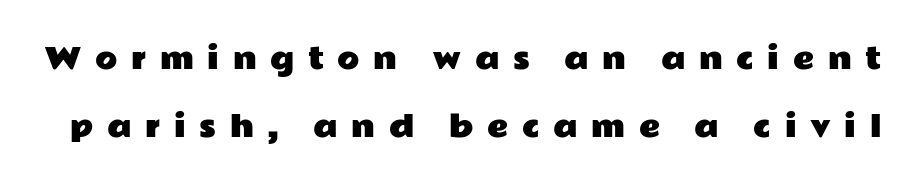
These lines are rendered in a variable-pitch font. Horizontal bands of white between lines are thick stripes. Glance below the letters and you will spot only blank space. Nope, no serifs anywhere on these letters. Unlike italic type, these characters show no tilt at all.
